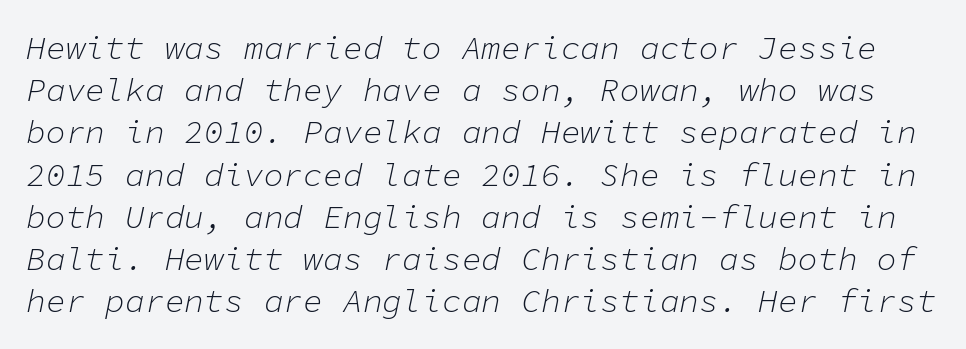
Q: Is the text bold? A: No.
Q: Is the text italic (slanted)? A: Yes, it leans right by about 11 degrees.
Q: Is the text underlined? A: No.
Q: Is the spacing between letters normal or unusually wide? A: Normal.
Q: Is the spacing between lines tight, normal or loose? A: Normal.
Q: Width (condensed, normal, or wide)? A: Normal.
Q: Stroke contrast? A: Low.
Q: x-height? A: Medium.
Q: Monospaced? A: Yes.
